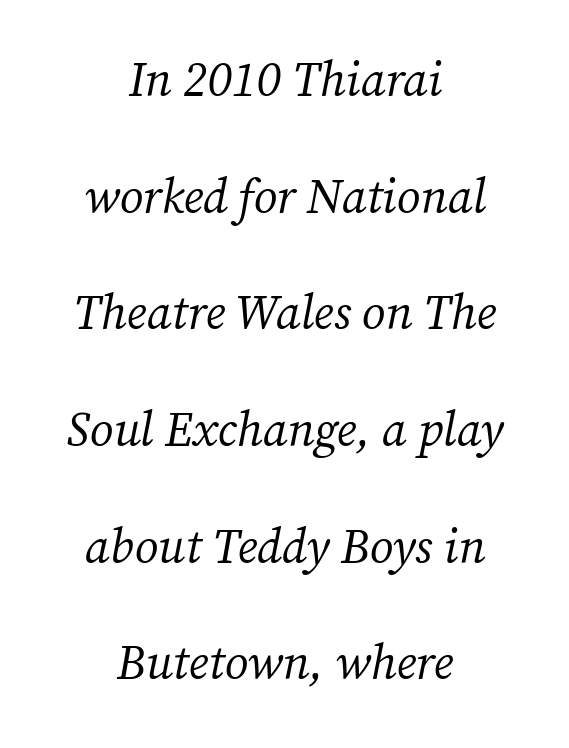
Q: Is the text bold? A: No.
Q: Is the text italic (slanted)? A: Yes, it leans right by about 12 degrees.
Q: Is the typeface a serif or a sans-serif typeface? A: Serif.
Q: Is the text underlined? A: No.
Q: How is the paragraph aligned? A: Centered.
Q: Is the spacing between letters normal or unusually wide? A: Normal.
Q: Is the spacing between lines tight, normal or loose? A: Loose.
Q: Width (condensed, normal, or wide)? A: Normal.
Q: Stroke contrast? A: Medium.
Q: x-height? A: Medium.
Q: Monospaced? A: No.
